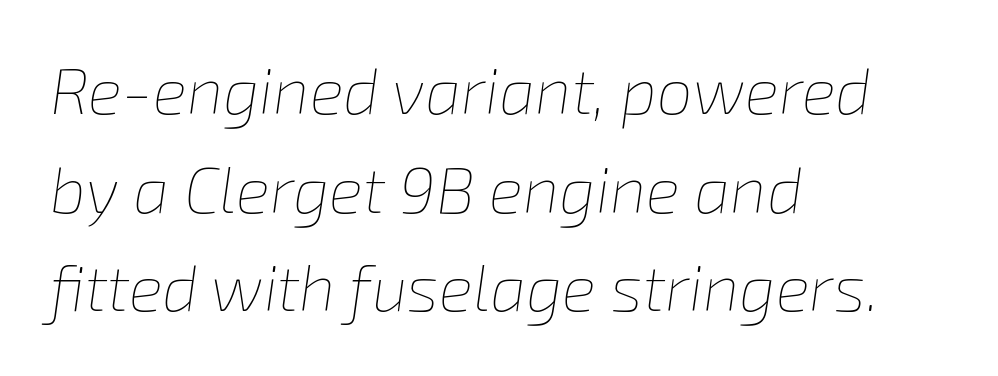
{"italic": "yes", "lean": "right", "slant_degrees": 8, "bold": "no", "weight": "thin", "width": "normal", "stroke_contrast": "low", "x_height": "medium", "monospaced": "no", "underline": "no", "align": "left", "line_spacing": "normal", "line_spacing_ratio": 1.54, "letter_spacing": "normal", "letter_spacing_em": 0.0, "glyph_px": 64}
